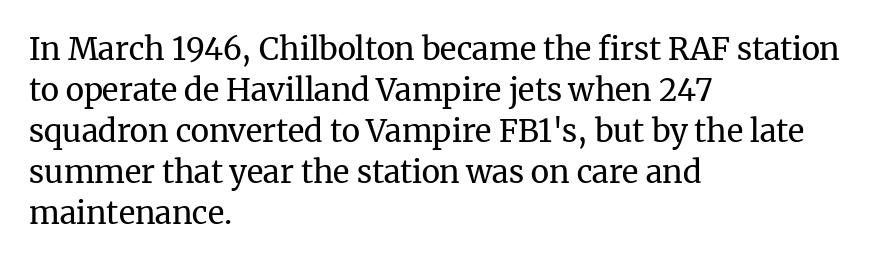
{"serif": "yes", "italic": "no", "bold": "no", "weight": "regular", "width": "normal", "stroke_contrast": "medium", "x_height": "medium", "monospaced": "no", "underline": "no", "align": "left", "line_spacing": "normal", "line_spacing_ratio": 1.32, "letter_spacing": "normal", "letter_spacing_em": 0.0, "glyph_px": 31}
